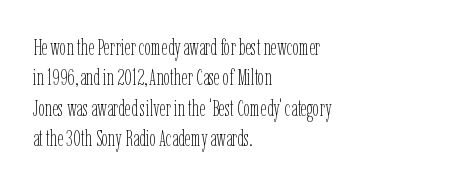
{"italic": "no", "bold": "no", "underline": "no", "align": "left", "line_spacing": "normal", "line_spacing_ratio": 1.32, "letter_spacing": "normal", "letter_spacing_em": 0.0, "glyph_px": 23}
